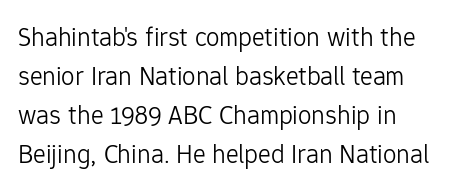
Q: Is the text bold? A: No.
Q: Is the text italic (slanted)? A: No, it is upright.
Q: Is the text underlined? A: No.
Q: How is the paragraph aligned? A: Left-aligned.
Q: Is the spacing between letters normal or unusually wide? A: Normal.
Q: Is the spacing between lines tight, normal or loose? A: Normal.
